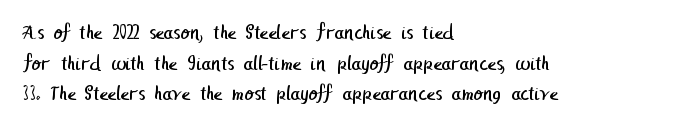
Q: Is the text bold? A: No.
Q: Is the text underlined? A: No.
Q: How is the paragraph aligned? A: Left-aligned.
Q: Is the spacing between letters normal or unusually wide? A: Normal.
Q: Is the spacing between lines tight, normal or loose? A: Normal.
